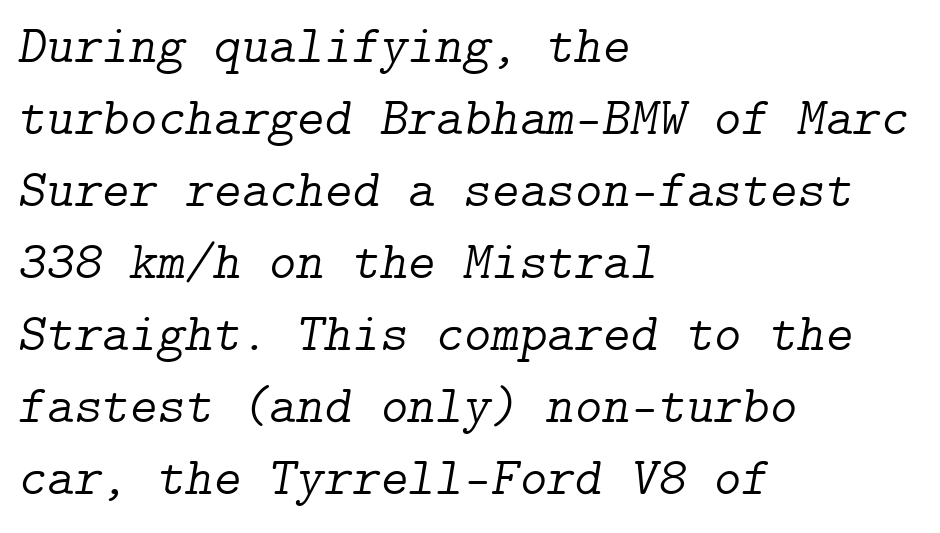
{"serif": "yes", "italic": "yes", "lean": "right", "slant_degrees": 9, "bold": "no", "weight": "light", "width": "normal", "stroke_contrast": "low", "x_height": "medium", "underline": "no", "align": "left", "line_spacing": "normal", "line_spacing_ratio": 1.36, "letter_spacing": "normal", "letter_spacing_em": 0.0, "glyph_px": 53}
